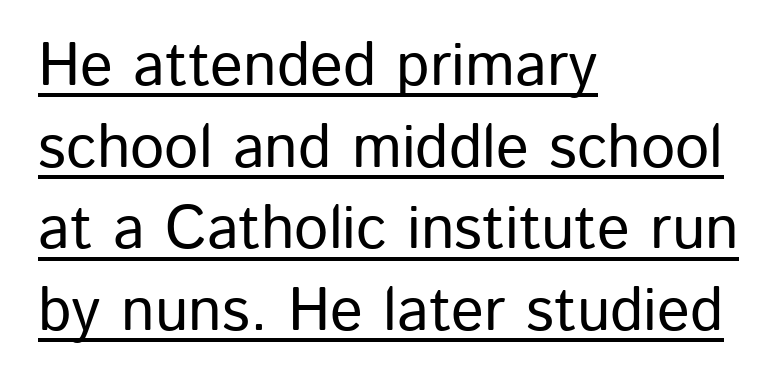
Q: Is the text italic (slanted)? A: No, it is upright.
Q: Is the typeface a serif or a sans-serif typeface? A: Sans-serif.
Q: Is the text underlined? A: Yes.
Q: How is the paragraph aligned? A: Left-aligned.
Q: Is the spacing between letters normal or unusually wide? A: Normal.
Q: Is the spacing between lines tight, normal or loose? A: Normal.
Q: Width (condensed, normal, or wide)? A: Normal.
Q: Stroke contrast? A: Low.
Q: x-height? A: Medium.
Q: Monospaced? A: No.
